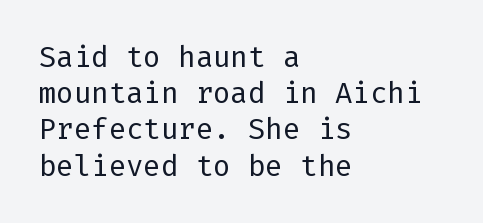
The image shows 29 px regular-weight sans-serif type, upright; set left-aligned, normal line spacing (1.25x), normal letter spacing, not underlined; low stroke contrast and a medium x-height.
